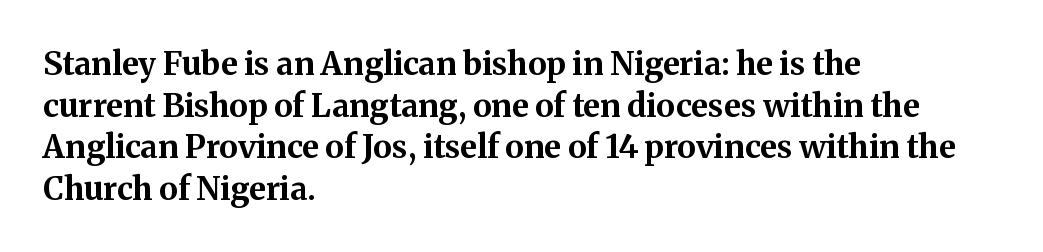
{"serif": "yes", "italic": "no", "bold": "yes", "weight": "bold", "width": "normal", "stroke_contrast": "medium", "x_height": "medium", "monospaced": "no", "underline": "no", "align": "left", "line_spacing": "normal", "line_spacing_ratio": 1.3, "letter_spacing": "normal", "letter_spacing_em": 0.0, "glyph_px": 32}
